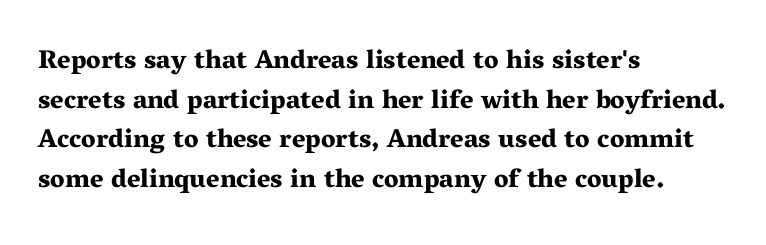
Line spacing here is normal. Words float on clear page, feet unadorned. Each glyph is drawn with heavy, bold strokes. There is no visible air inserted between adjacent glyphs. These lines are set flush left with a ragged right edge. This is roman type, the default non-slanted kind.
